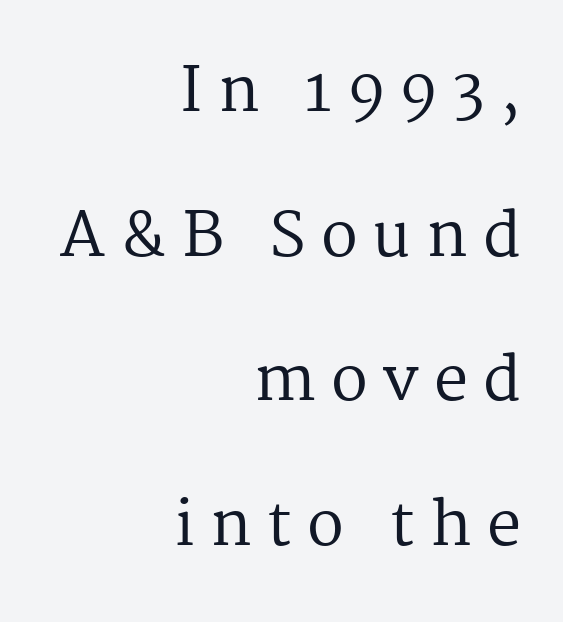
Q: Is the text bold? A: No.
Q: Is the text italic (slanted)? A: No, it is upright.
Q: Is the typeface a serif or a sans-serif typeface? A: Serif.
Q: Is the text underlined? A: No.
Q: How is the paragraph aligned? A: Right-aligned.
Q: Is the spacing between letters normal or unusually wide? A: Unusually wide.
Q: Is the spacing between lines tight, normal or loose? A: Loose.
Q: Width (condensed, normal, or wide)? A: Normal.
Q: Stroke contrast? A: Medium.
Q: x-height? A: Medium.
Q: Monospaced? A: No.
